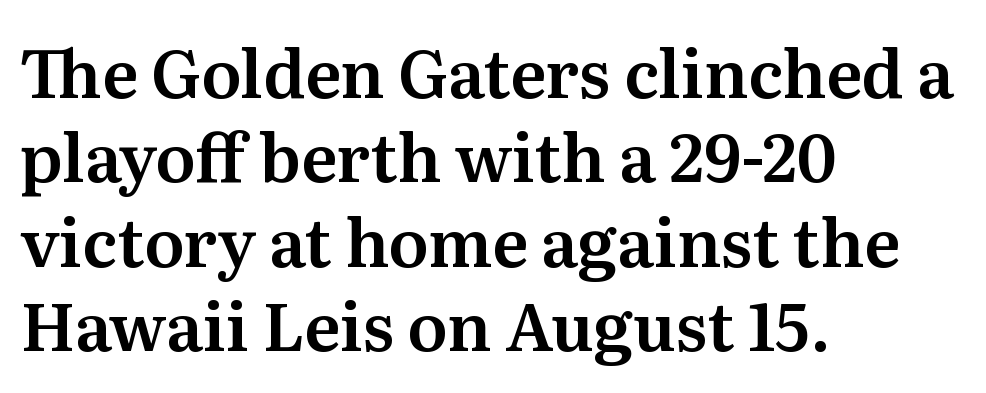
The image shows 66 px serif type, upright; set left-aligned, normal line spacing (1.28x), normal letter spacing, not underlined; medium stroke contrast and a medium x-height.
